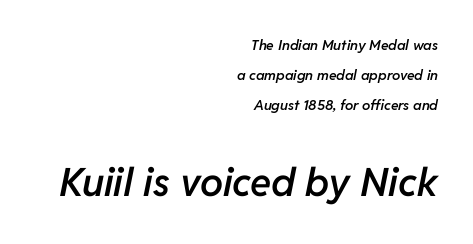
{"italic": "yes", "lean": "right", "slant_degrees": 11, "bold": "semi", "weight": "semibold", "width": "normal", "stroke_contrast": "low", "x_height": "medium", "monospaced": "no", "underline": "no", "align": "right", "line_spacing": "loose", "line_spacing_ratio": 2.15, "letter_spacing": "normal", "letter_spacing_em": 0.0, "larger_block": "second", "size_ratio": 2.79, "glyph_px": 39}
